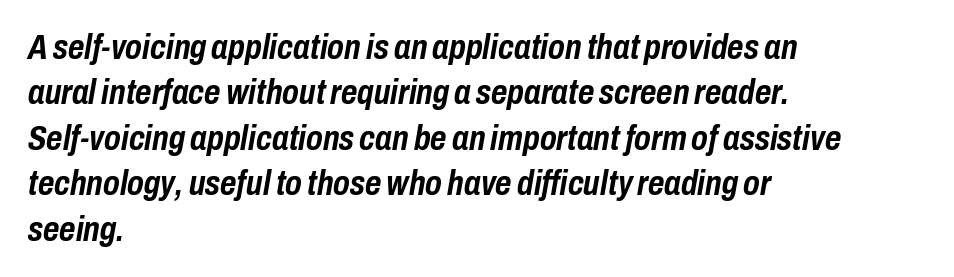
No word sits above an underline. Emphasis-style slanted type is in use. Each letter keeps its own natural width here, so spacing adapts to shape. Thick stems and heavy bowls — unmistakably bold. The rendering uses a moderate line-height, typical for paragraphs. Caption: multi-line text, flush left, ragged right.
